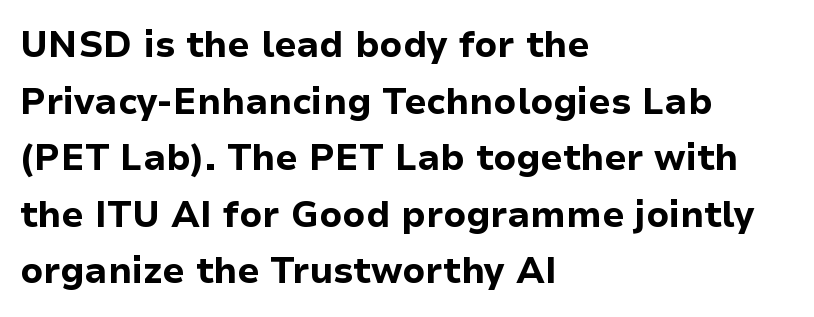
The image shows 36 px bold sans-serif type, upright; set left-aligned, normal line spacing (1.57x), normal letter spacing, not underlined; low stroke contrast and a medium x-height.
